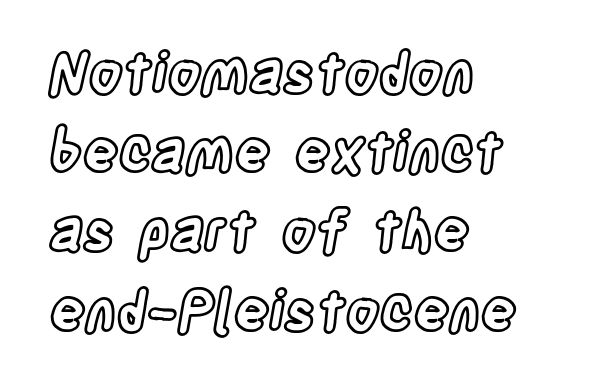
Compared with typical body copy, the letter spacing here is the same. No word sits above an underline. One glance says typical: line gaps are just what's usual. The rendering uses natural spacing where letterforms have individual widths. Compared with a centered layout, this one pins lines to the left instead.
